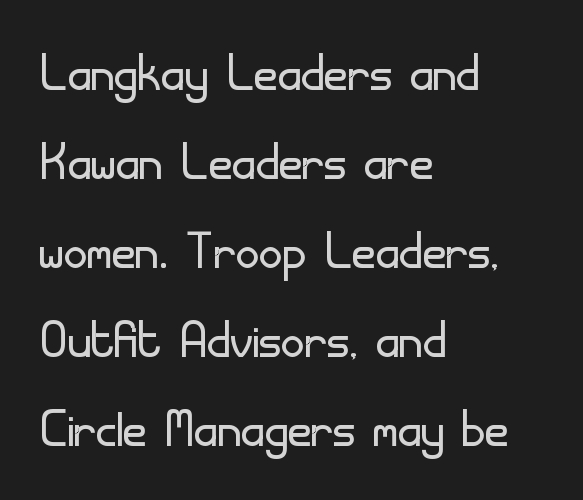
Q: Is the text bold? A: No.
Q: Is the text italic (slanted)? A: No, it is upright.
Q: Is the typeface a serif or a sans-serif typeface? A: Sans-serif.
Q: Is the text underlined? A: No.
Q: How is the paragraph aligned? A: Left-aligned.
Q: Is the spacing between letters normal or unusually wide? A: Normal.
Q: Is the spacing between lines tight, normal or loose? A: Normal.
Q: Width (condensed, normal, or wide)? A: Normal.
Q: Stroke contrast? A: Low.
Q: x-height? A: Small.
Q: Monospaced? A: No.
